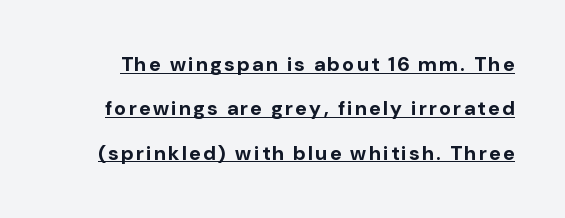
The image shows 20 px bold type, upright; set loose line spacing (2.22x), underlined.
